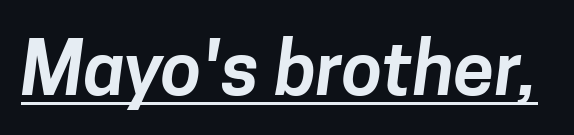
A typesetter would call this proportional, since set widths differ per character. Nothing sits at the stroke ends, so this counts as sans-serif. Descenders here cross a horizontal rule under the line. What stands out about the letter spacing? Nothing — it is the standard amount.
